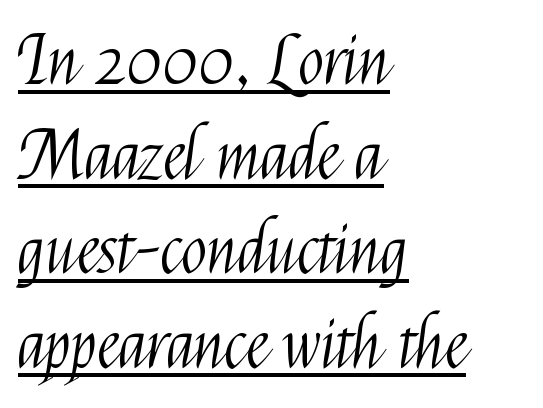
Looks like regular typesetting: each glyph gets only the width it needs. Is there much room between lines? A standard amount, neither cramped nor airy. Classification — sans serif. The paragraph has a hard left edge and a soft right edge. Think standard paragraph weight, or any step lighter than that.
